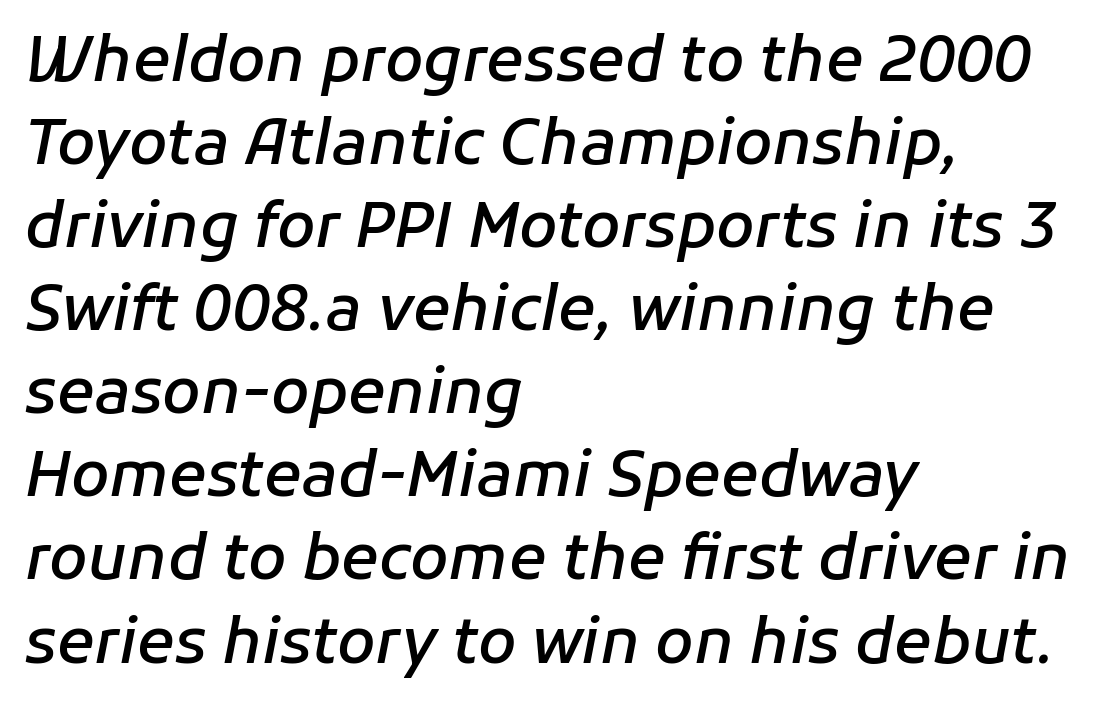
Q: Is the text bold? A: Semi-bold.
Q: Is the text italic (slanted)? A: Yes, it leans right by about 11 degrees.
Q: Is the text underlined? A: No.
Q: How is the paragraph aligned? A: Left-aligned.
Q: Is the spacing between letters normal or unusually wide? A: Normal.
Q: Is the spacing between lines tight, normal or loose? A: Normal.
Q: Width (condensed, normal, or wide)? A: Normal.
Q: Stroke contrast? A: Low.
Q: x-height? A: Medium.
Q: Monospaced? A: No.
